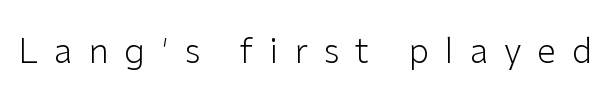
The image shows 34 px light sans-serif type, upright; set unusually wide letter spacing (+0.47 em), not underlined; low stroke contrast and a medium x-height.
